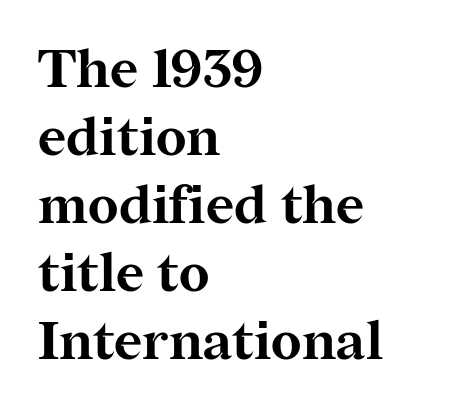
The image shows 54 px bold serif type, upright; set left-aligned, normal line spacing (1.26x), normal letter spacing, not underlined; medium stroke contrast and a medium x-height.
